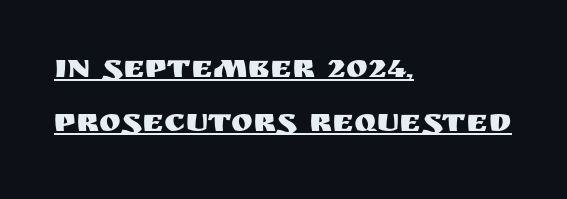
Has an underline been added? It has. Evenly set lines give the paragraph a standard silhouette. A typesetter would call this zero additional tracking. Here the designer chose a conventional face with non-uniform glyph widths.
